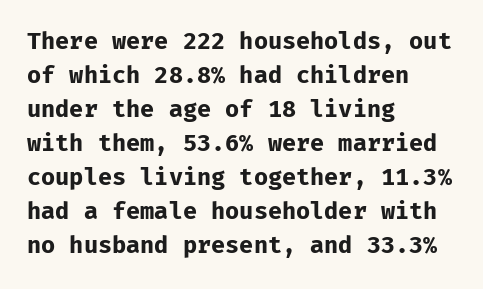
Q: Is the text bold? A: Yes.
Q: Is the text italic (slanted)? A: No, it is upright.
Q: Is the text underlined? A: No.
Q: How is the paragraph aligned? A: Left-aligned.
Q: Is the spacing between letters normal or unusually wide? A: Normal.
Q: Is the spacing between lines tight, normal or loose? A: Normal.
